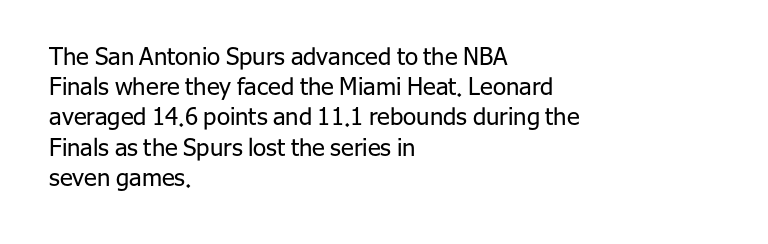
{"italic": "no", "bold": "no", "underline": "no", "align": "left", "line_spacing": "normal", "line_spacing_ratio": 1.26, "letter_spacing": "normal", "letter_spacing_em": 0.0, "glyph_px": 24}
